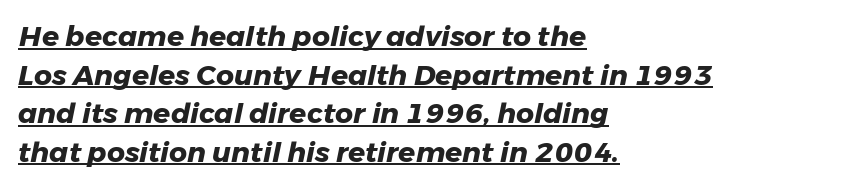
In terms of posture, this sample is oblique. Compared with typical paragraphs, the rows here are spaced about the same. Short note: letters normally spaced. Here the designer chose a conventional face with non-uniform glyph widths. Is the type bold? Yes — the strokes are clearly thick and heavy. Students, observe the line beneath the letters — that is underlining.
